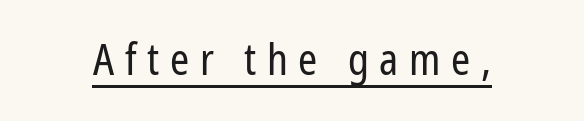
Is this a fixed-width face? No — the glyphs have proportional, varying widths. The weight would be labelled regular, book, light, or lighter still. In designer terms, the underline attribute is active on this setting. This sample uses an upright cut, with every glyph sitting square on the baseline. A typesetter would call this heavily tracked-out type. A sans-serif font was chosen for this passage.
